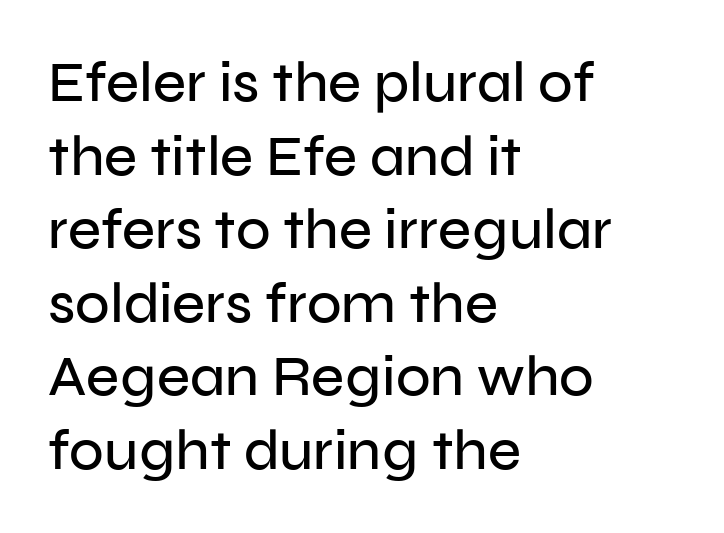
Q: Is the text italic (slanted)? A: No, it is upright.
Q: Is the typeface a serif or a sans-serif typeface? A: Sans-serif.
Q: Is the text underlined? A: No.
Q: How is the paragraph aligned? A: Left-aligned.
Q: Is the spacing between letters normal or unusually wide? A: Normal.
Q: Is the spacing between lines tight, normal or loose? A: Normal.
Q: Width (condensed, normal, or wide)? A: Normal.
Q: Stroke contrast? A: Low.
Q: x-height? A: Medium.
Q: Monospaced? A: No.
